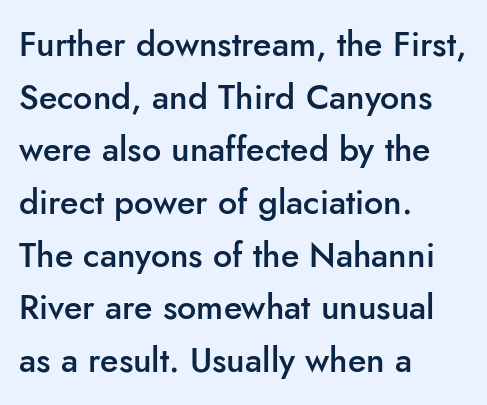
Q: Is the text bold? A: Semi-bold.
Q: Is the text italic (slanted)? A: No, it is upright.
Q: Is the typeface a serif or a sans-serif typeface? A: Sans-serif.
Q: Is the text underlined? A: No.
Q: How is the paragraph aligned? A: Left-aligned.
Q: Is the spacing between letters normal or unusually wide? A: Normal.
Q: Is the spacing between lines tight, normal or loose? A: Normal.
Q: Width (condensed, normal, or wide)? A: Normal.
Q: Stroke contrast? A: Low.
Q: x-height? A: Small.
Q: Monospaced? A: No.
